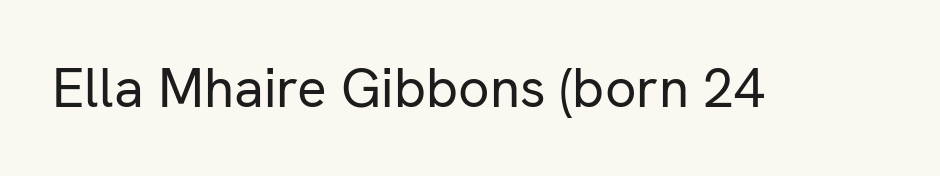
The image shows 55 px regular-weight sans-serif type, upright; set normal letter spacing, not underlined; low stroke contrast and a medium x-height.
